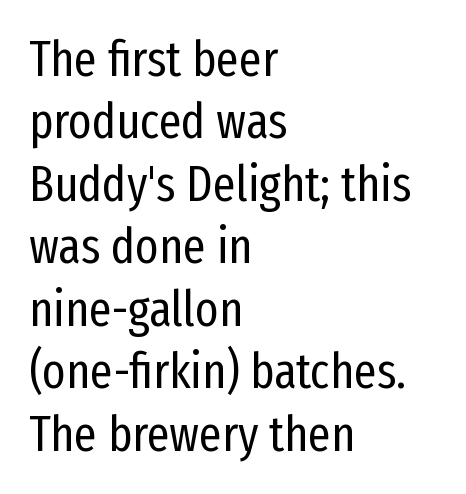
Observe the ordinary spacing: letters are neighbours, not strangers. Ordinary non-slanted type is in use. You can tell from the bare stems that sans-serif type was used. In terms of leading, this rendering sits right in the middle.
